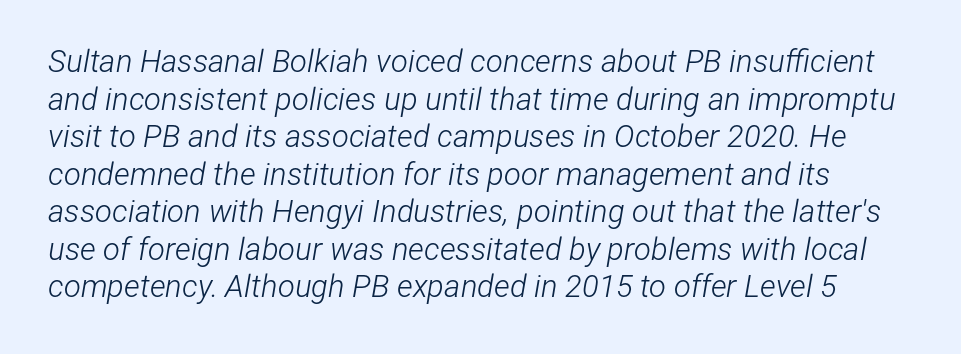
{"italic": "yes", "lean": "right", "slant_degrees": 12, "bold": "no", "weight": "light", "width": "condensed", "stroke_contrast": "low", "x_height": "medium", "monospaced": "no", "underline": "no", "line_spacing_ratio": 1.21, "letter_spacing": "normal", "letter_spacing_em": 0.0, "glyph_px": 31}
